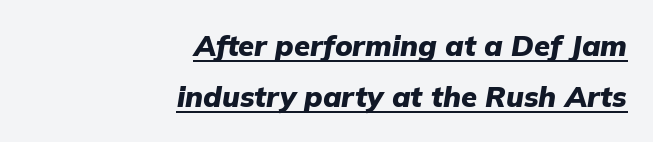
{"italic": "yes", "lean": "right", "slant_degrees": 9, "bold": "yes", "weight": "heavy", "width": "normal", "stroke_contrast": "low", "x_height": "medium", "monospaced": "no", "underline": "yes", "align": "right", "line_spacing_ratio": 1.76, "letter_spacing": "normal", "letter_spacing_em": 0.0, "glyph_px": 29}
